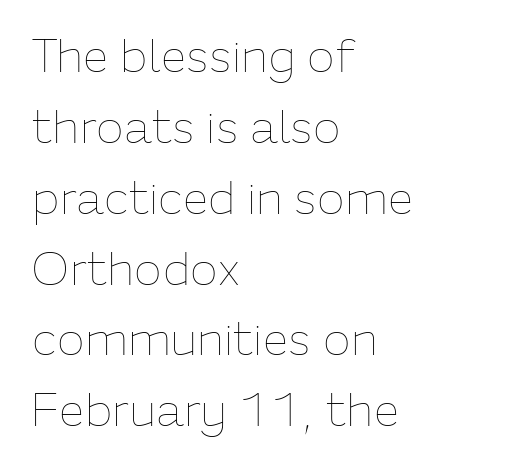
The image shows 46 px thin type, upright; set left-aligned, normal line spacing (1.54x), normal letter spacing, not underlined; low stroke contrast and a medium x-height.
